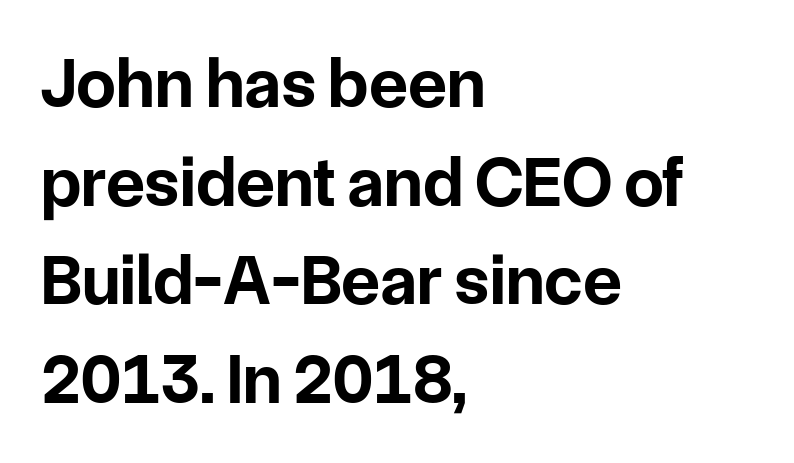
Q: Is the text bold? A: Yes.
Q: Is the text italic (slanted)? A: No, it is upright.
Q: Is the typeface a serif or a sans-serif typeface? A: Sans-serif.
Q: Is the text underlined? A: No.
Q: How is the paragraph aligned? A: Left-aligned.
Q: Is the spacing between letters normal or unusually wide? A: Normal.
Q: Is the spacing between lines tight, normal or loose? A: Normal.
Q: Width (condensed, normal, or wide)? A: Normal.
Q: Stroke contrast? A: Low.
Q: x-height? A: Medium.
Q: Monospaced? A: No.
